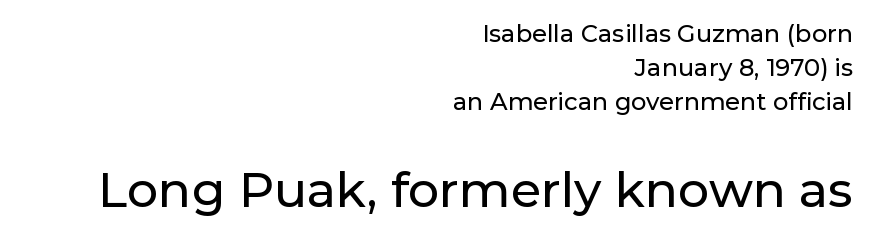
Varying glyph widths throughout — classic text-font behaviour. Quick note: underline off. The second block has been scaled up relative to the first. All the whitespace from short lines collects on the left.
